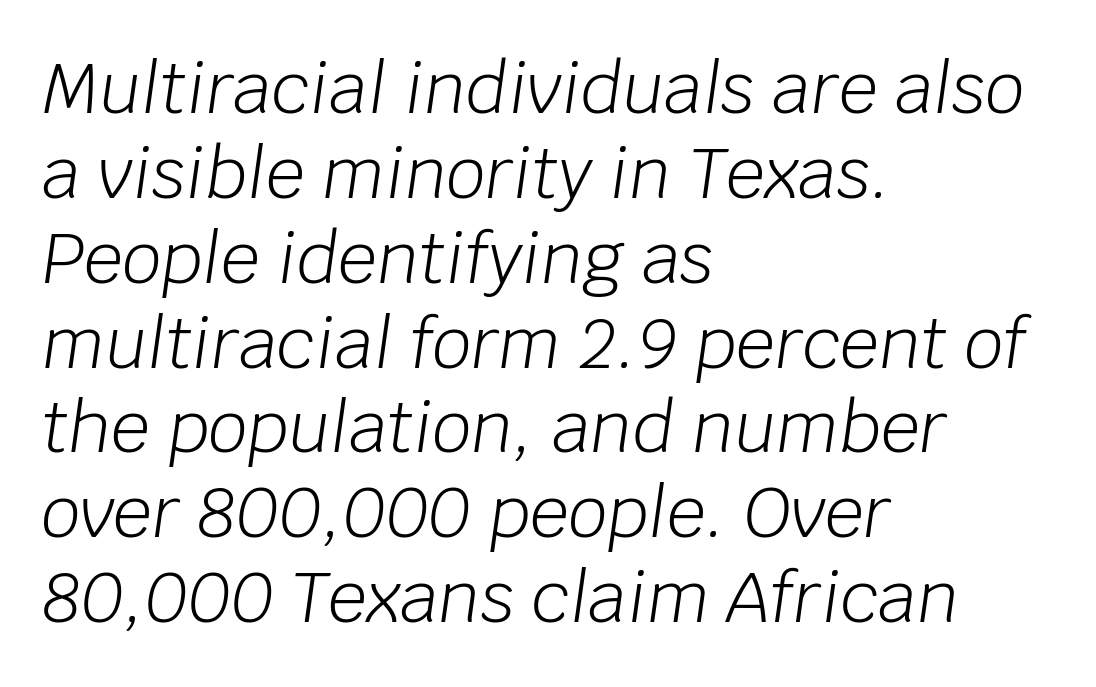
The image shows 69 px light type, italic (leaning right); set left-aligned, line spacing 1.23x, normal letter spacing, not underlined; low stroke contrast and a large x-height.
